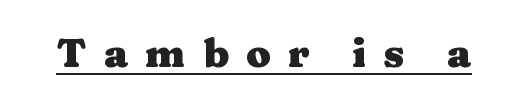
Students, observe the line beneath the letters — that is underlining. Every stem runs plumb, perpendicular to the baseline. The rendering uses natural spacing where letterforms have individual widths. The letters are spread apart with noticeably loose tracking. To sum up the face: it has serifs. Caption: bold face, heavy strokes.
